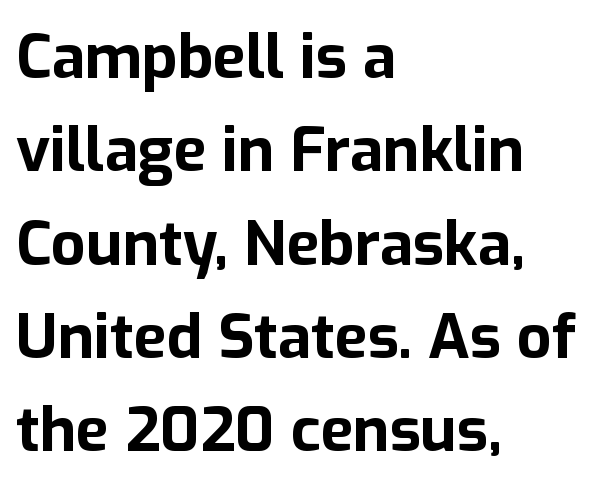
Character widths vary here, with narrow letters taking less room than wide ones. Students, observe: this is what conventionally led text looks like. The sample has been set heavy, in full bold. No extra tracking has been applied to these lines. Underlining? Definitely not there. Alignment: flush left.
